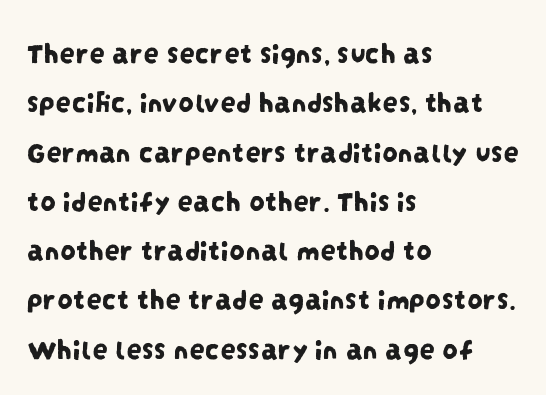
Q: Is the typeface a serif or a sans-serif typeface? A: Sans-serif.
Q: Is the text underlined? A: No.
Q: How is the paragraph aligned? A: Left-aligned.
Q: Is the spacing between letters normal or unusually wide? A: Normal.
Q: Is the spacing between lines tight, normal or loose? A: Normal.
Q: Width (condensed, normal, or wide)? A: Condensed.
Q: Stroke contrast? A: Low.
Q: x-height? A: Large.
Q: Monospaced? A: No.
